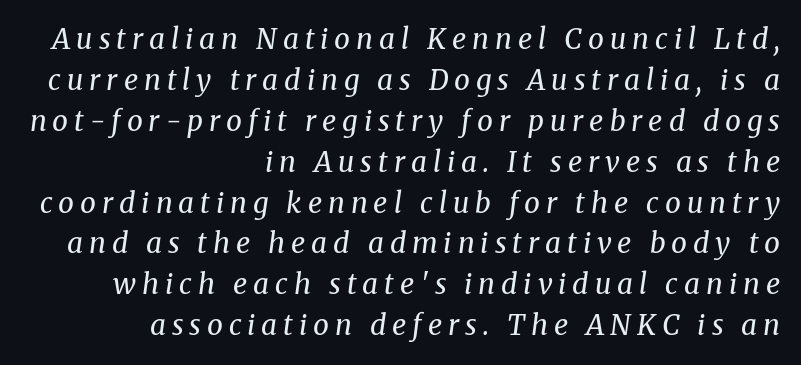
{"serif": "yes", "italic": "yes", "lean": "right", "slant_degrees": 8, "bold": "no", "weight": "regular", "width": "normal", "stroke_contrast": "medium", "x_height": "medium", "monospaced": "no", "underline": "no", "align": "right", "line_spacing": "normal", "line_spacing_ratio": 1.46, "letter_spacing": "wide", "letter_spacing_em": 0.21, "glyph_px": 28}
